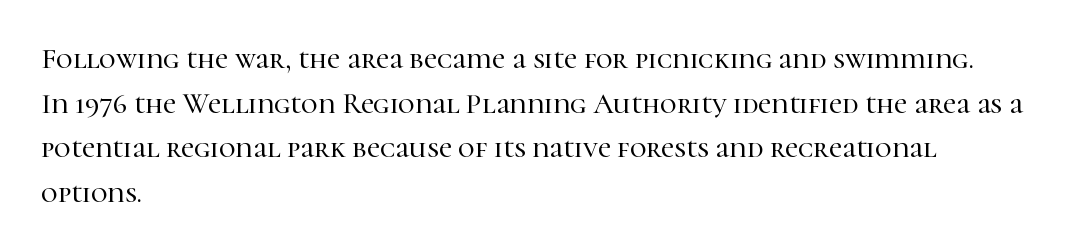
The image shows 29 px serif type, upright; set left-aligned, normal line spacing (1.54x), normal letter spacing, not underlined; high stroke contrast and a medium x-height.
